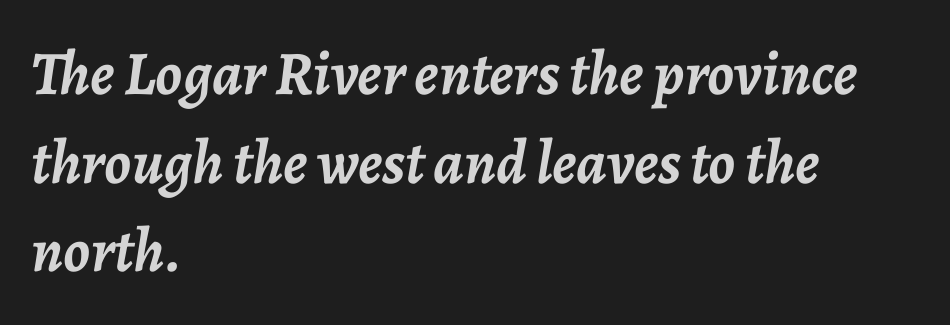
Here the glyphs are tracked normally, forming tight word shapes. The foot of each line stays bare and open. You could not count columns in this text — the font is proportionally spaced. This sample is left-justified, so line endings fall wherever the words run out. Strong, thick strokes mark this as bold type. The text carries the slant typical of an italic or oblique font.
